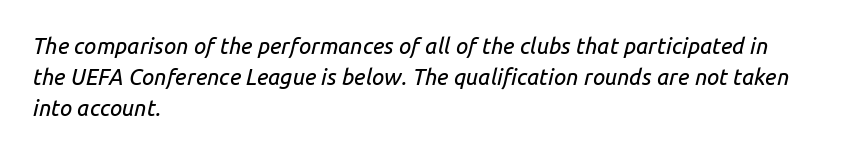
Compared with ordinary roman type, these characters are visibly tilted. Each row of text sits above clean, open space. The line texture is even and compact thanks to regular tracking. In terms of leading, this rendering sits right in the middle.
